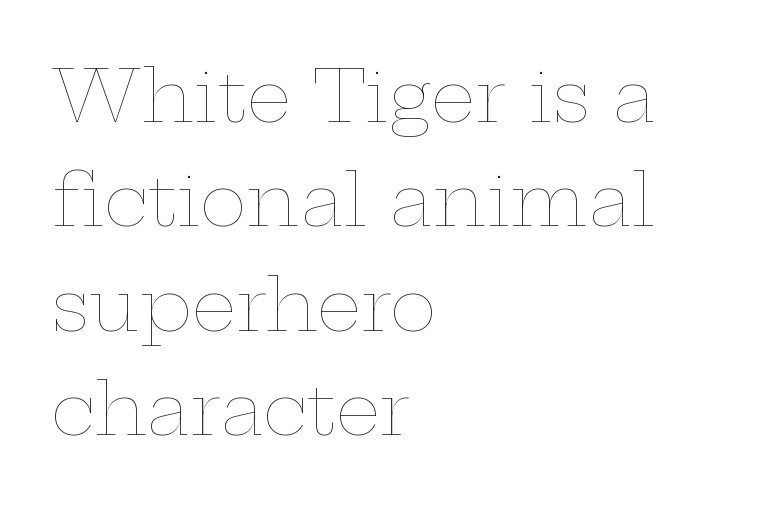
{"italic": "no", "bold": "no", "weight": "thin", "width": "wide", "stroke_contrast": "low", "x_height": "medium", "monospaced": "no", "underline": "no", "align": "left", "line_spacing": "normal", "line_spacing_ratio": 1.47, "letter_spacing": "normal", "letter_spacing_em": 0.0, "glyph_px": 71}
